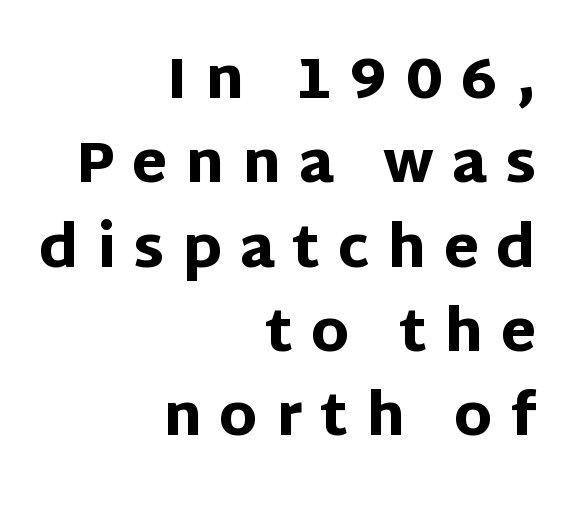
The image shows 57 px heavy sans-serif type, upright; set right-aligned, normal line spacing (1.48x), unusually wide letter spacing (+0.31 em), not underlined; low stroke contrast and a large x-height.
